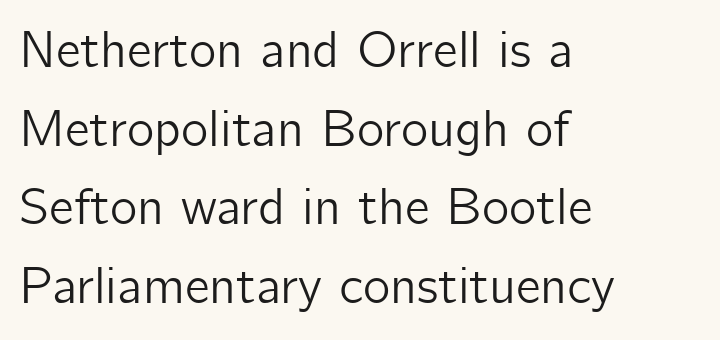
{"serif": "no", "italic": "no", "width": "normal", "stroke_contrast": "low", "x_height": "medium", "monospaced": "no", "underline": "no", "align": "left", "line_spacing": "normal", "line_spacing_ratio": 1.51, "letter_spacing": "normal", "letter_spacing_em": 0.0, "glyph_px": 52}
